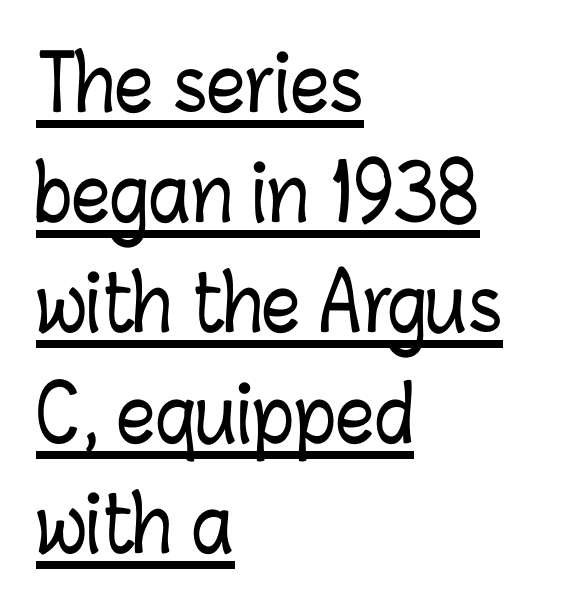
The image shows 76 px condensed type, upright; set left-aligned, normal line spacing (1.45x), normal letter spacing, underlined; low stroke contrast and a medium x-height.
